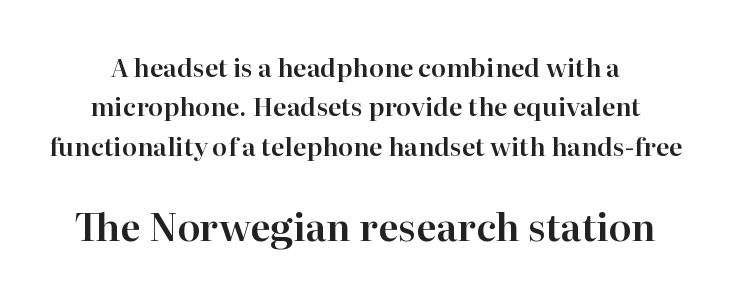
{"serif": "yes", "italic": "no", "width": "normal", "stroke_contrast": "high", "x_height": "medium", "monospaced": "no", "underline": "no", "line_spacing": "normal", "line_spacing_ratio": 1.58, "letter_spacing": "normal", "letter_spacing_em": 0.0, "larger_block": "second", "size_ratio": 1.52, "glyph_px": 38}
